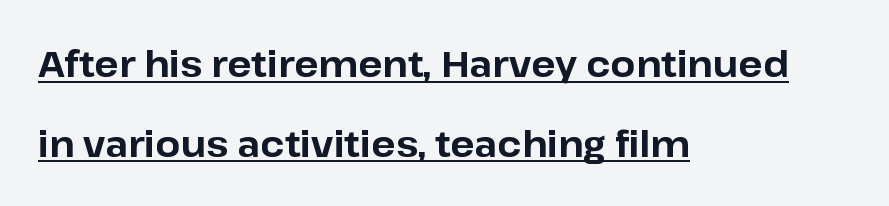
The image shows 36 px bold sans-serif type, upright; set left-aligned, loose line spacing (2.21x), normal letter spacing, underlined; low stroke contrast and a medium x-height.
